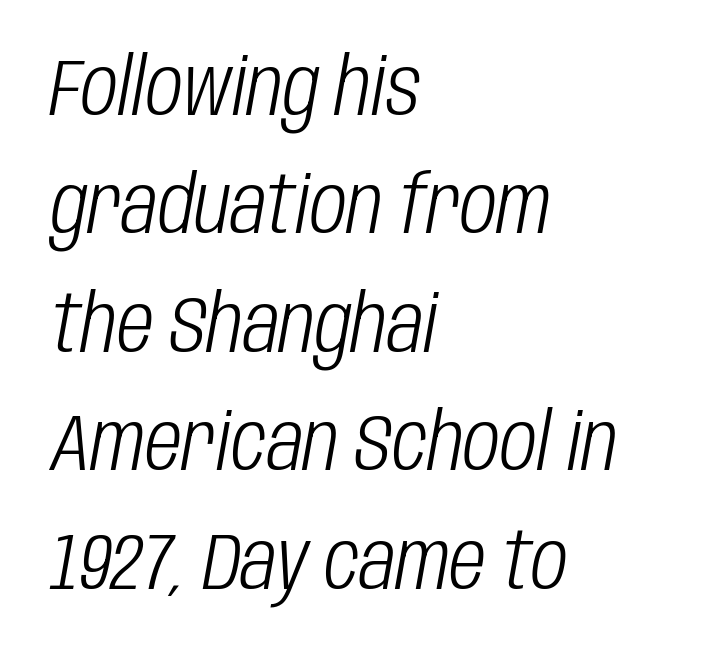
Q: Is the text bold? A: No.
Q: Is the text italic (slanted)? A: Yes, it leans right by about 10 degrees.
Q: Is the text underlined? A: No.
Q: How is the paragraph aligned? A: Left-aligned.
Q: Is the spacing between letters normal or unusually wide? A: Normal.
Q: Is the spacing between lines tight, normal or loose? A: Normal.
Q: Width (condensed, normal, or wide)? A: Condensed.
Q: Stroke contrast? A: Low.
Q: x-height? A: Large.
Q: Monospaced? A: No.
